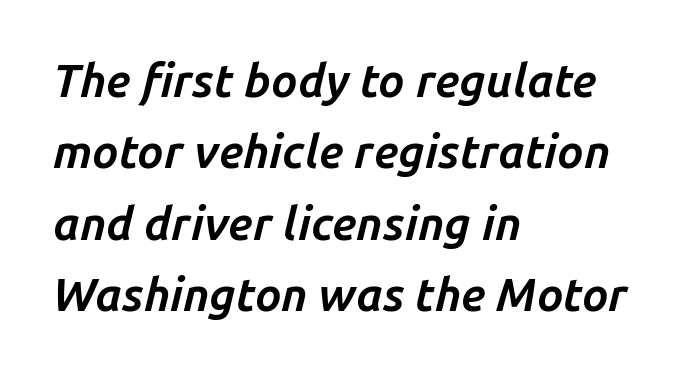
{"italic": "yes", "lean": "right", "slant_degrees": 14, "bold": "yes", "weight": "bold", "width": "normal", "stroke_contrast": "low", "x_height": "medium", "monospaced": "no", "underline": "no", "align": "left", "line_spacing": "normal", "line_spacing_ratio": 1.55, "letter_spacing": "normal", "letter_spacing_em": 0.0, "glyph_px": 46}
